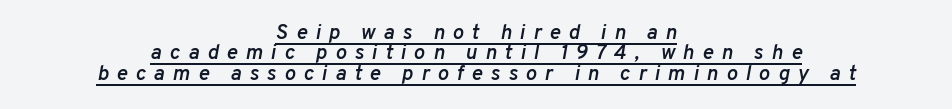
Caption: lettering with a line underneath. Cramped leading. This is moderately heavy type, rendered in semibold. Yep, that's italic — everything's leaning. The tracking reads as deliberately expanded to a designer's eye. In CSS terms this would be text-align: center.
